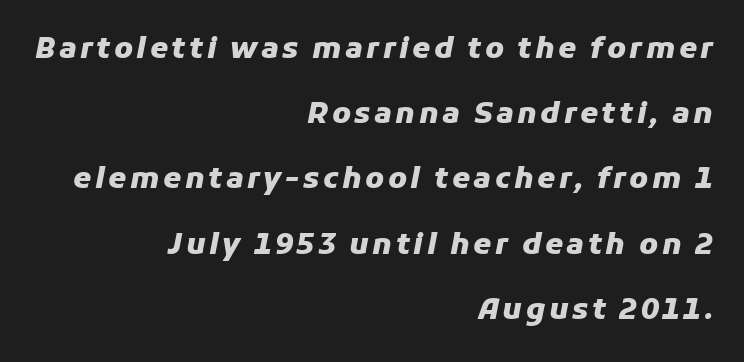
Q: Is the text bold? A: Yes.
Q: Is the text italic (slanted)? A: Yes, it leans right by about 11 degrees.
Q: Is the text underlined? A: No.
Q: How is the paragraph aligned? A: Right-aligned.
Q: Is the spacing between lines tight, normal or loose? A: Loose.
Q: Width (condensed, normal, or wide)? A: Normal.
Q: Stroke contrast? A: Low.
Q: x-height? A: Medium.
Q: Monospaced? A: No.
